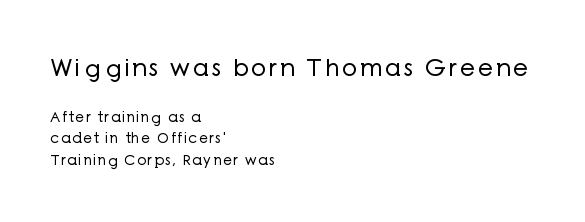
The image shows 24 px text type, upright; set left-aligned, normal line spacing (1.53x), not underlined; the first (top) block is 1.71x larger.
